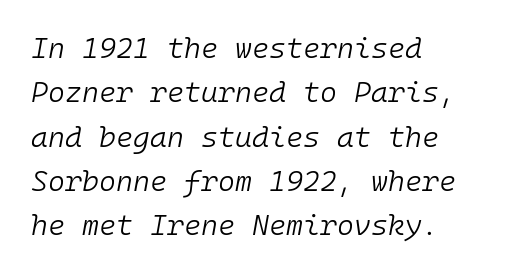
Italic? Definitely — the glyphs are oblique. Each line starts at the same left margin while the right side varies. The letters march in equal steps, a hallmark of fixed-pitch type. The face used here is rendered with its standard letterfit. The characters are drawn with everyday or finer stroke widths. Leading: standard.
